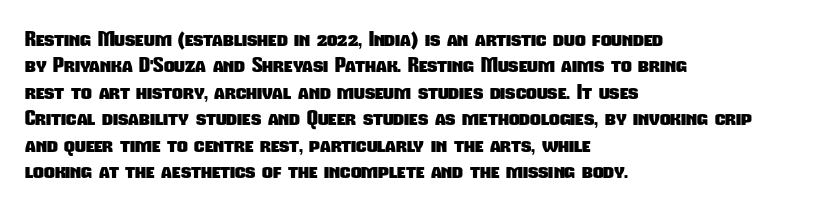
The image shows 21 px bold type; set left-aligned, normal line spacing (1.26x), normal letter spacing, not underlined.
